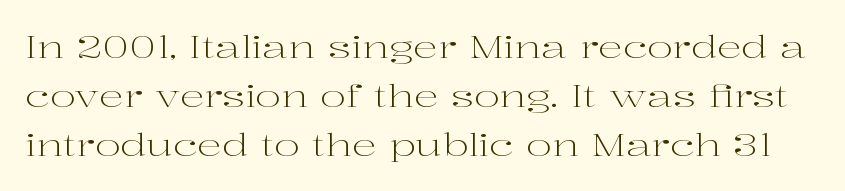
The face used here is rendered with its standard letterfit. No letter is thick-stroked: the sample isn't bold. Classification — serif. No italicization has been applied; the sample stays upright. Character widths vary here, with narrow letters taking less room than wide ones.
